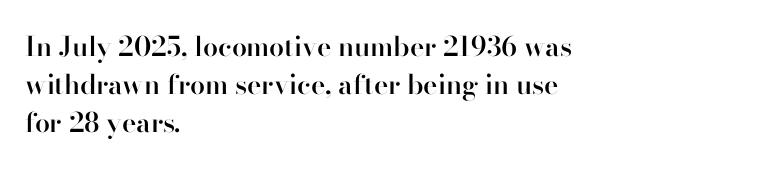
The lines sit at an ordinary, default distance from one another. Compared with typical body copy, the letter spacing here is the same. Casual observation: everything's shoved over to the left. The lettering stays uniformly vertical, giving the passage a roman look.
